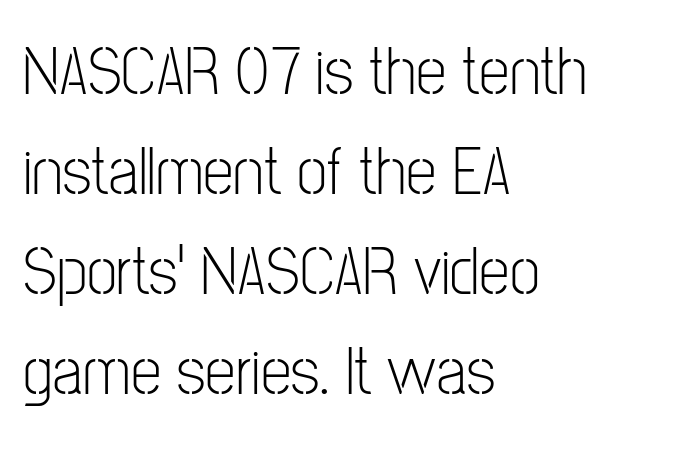
Q: Is the text bold? A: No.
Q: Is the text italic (slanted)? A: No, it is upright.
Q: Is the typeface a serif or a sans-serif typeface? A: Sans-serif.
Q: Is the text underlined? A: No.
Q: How is the paragraph aligned? A: Left-aligned.
Q: Is the spacing between letters normal or unusually wide? A: Normal.
Q: Is the spacing between lines tight, normal or loose? A: Normal.
Q: Width (condensed, normal, or wide)? A: Condensed.
Q: Stroke contrast? A: Low.
Q: x-height? A: Medium.
Q: Monospaced? A: No.
